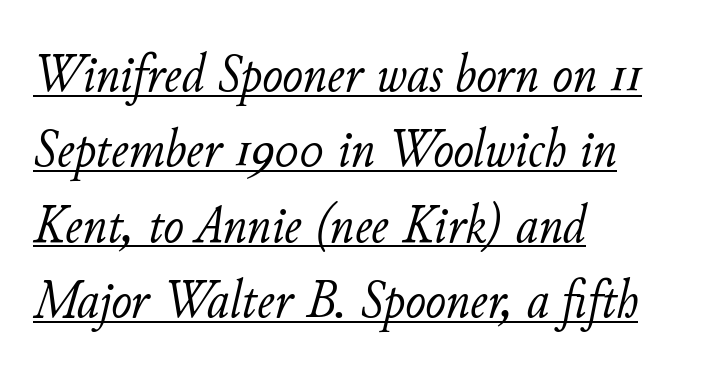
Underline: present. You can tell it's italic because the verticals aren't actually vertical. Successive baselines arrive at the customary interval. Each letter keeps its own natural width here, so spacing adapts to shape.
